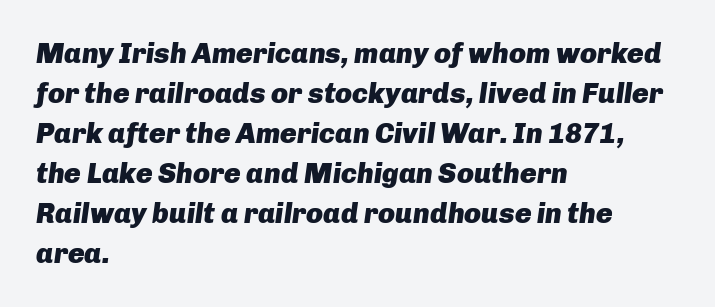
Q: Is the text bold? A: Yes.
Q: Is the text italic (slanted)? A: Yes, it leans right by about 8 degrees.
Q: Is the text underlined? A: No.
Q: How is the paragraph aligned? A: Left-aligned.
Q: Is the spacing between letters normal or unusually wide? A: Normal.
Q: Is the spacing between lines tight, normal or loose? A: Normal.
Q: Width (condensed, normal, or wide)? A: Normal.
Q: Stroke contrast? A: Low.
Q: x-height? A: Medium.
Q: Monospaced? A: No.
